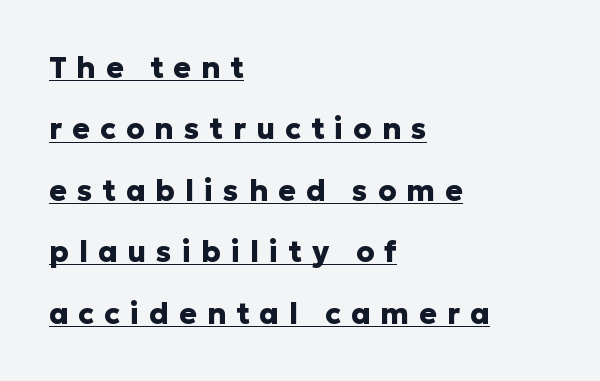
{"serif": "no", "italic": "no", "bold": "yes", "weight": "heavy", "width": "normal", "stroke_contrast": "low", "x_height": "medium", "monospaced": "no", "underline": "yes", "align": "left", "line_spacing": "loose", "line_spacing_ratio": 2.12, "letter_spacing": "wide", "letter_spacing_em": 0.35, "glyph_px": 29}
